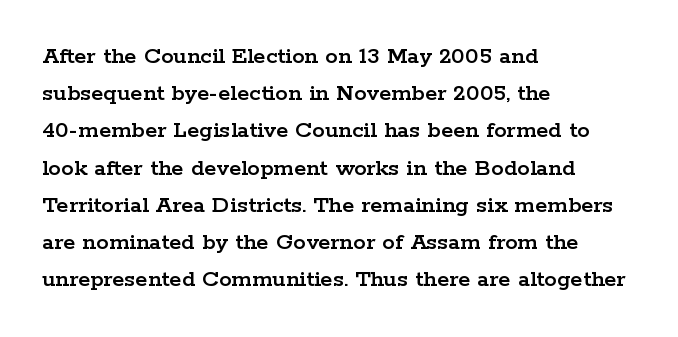
The image shows 25 px text type, upright; set left-aligned, normal line spacing (1.49x), normal letter spacing, not underlined.
